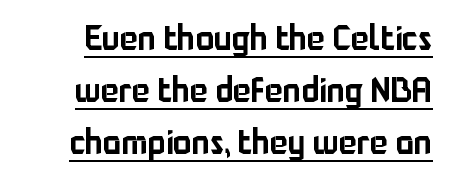
{"serif": "no", "italic": "no", "width": "normal", "stroke_contrast": "low", "x_height": "medium", "monospaced": "no", "underline": "yes", "line_spacing": "normal", "line_spacing_ratio": 1.53, "letter_spacing": "normal", "letter_spacing_em": 0.0, "glyph_px": 34}
